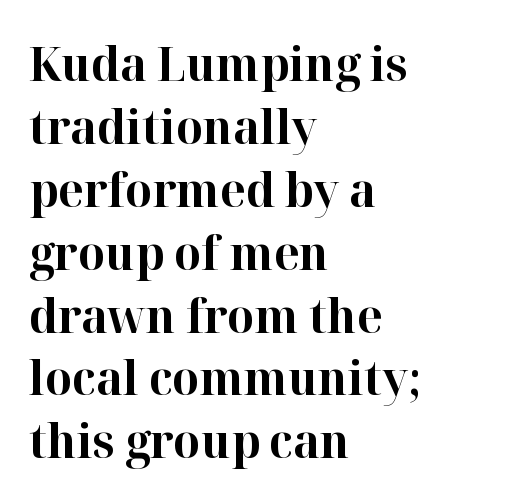
Q: Is the text bold? A: Yes.
Q: Is the text italic (slanted)? A: No, it is upright.
Q: Is the typeface a serif or a sans-serif typeface? A: Serif.
Q: Is the text underlined? A: No.
Q: How is the paragraph aligned? A: Left-aligned.
Q: Is the spacing between letters normal or unusually wide? A: Normal.
Q: Is the spacing between lines tight, normal or loose? A: Normal.
Q: Width (condensed, normal, or wide)? A: Normal.
Q: Stroke contrast? A: High.
Q: x-height? A: Medium.
Q: Monospaced? A: No.
